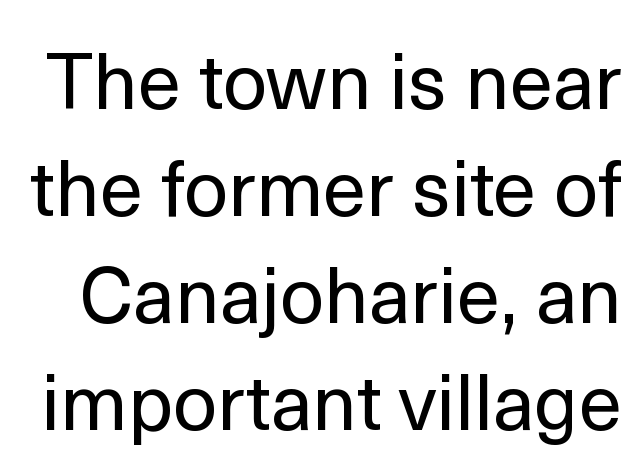
Leading matches the norm, producing a regular column. The type family on display is of the sans-serif kind. Looks like regular typesetting: each glyph gets only the width it needs. These lines keep a tight, regular rhythm from letter to letter.
